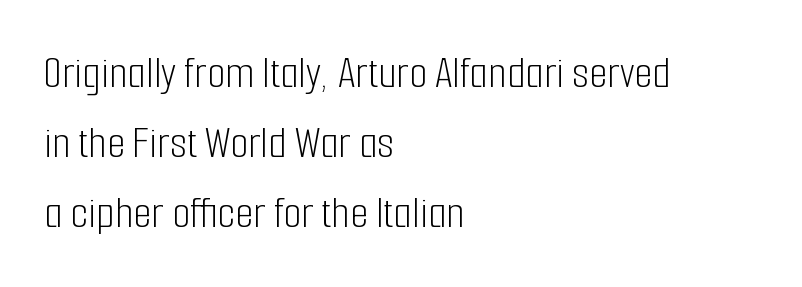
The image shows 47 px light, condensed sans-serif type, upright; set left-aligned, normal line spacing (1.49x), normal letter spacing, not underlined; low stroke contrast and a medium x-height.
